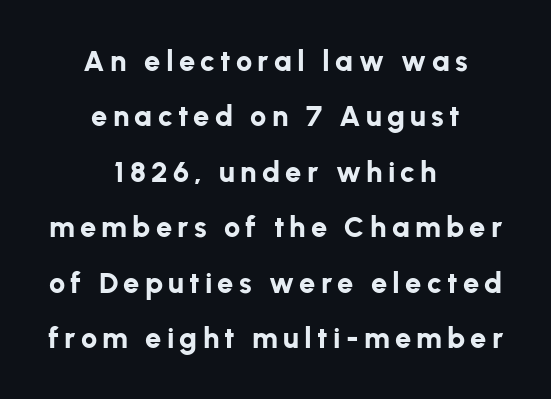
Proportional: the letters do not fall into vertical columns. Reading down the block, each line starts at a different indent, mirrored at its end. The letters stand straight up with perfectly vertical stems. Vertically, the passage feels expansive, rows floating well apart.
